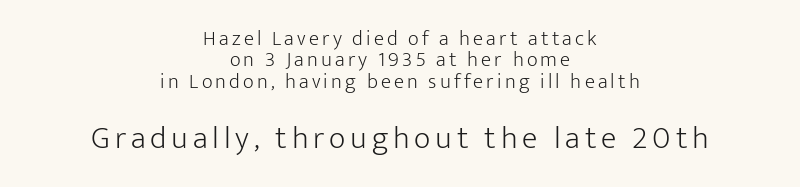
The image shows 32 px light sans-serif type, upright; set centered, tight line spacing (1.02x), not underlined; the second (bottom) block is 1.52x larger; low stroke contrast and a medium x-height.
